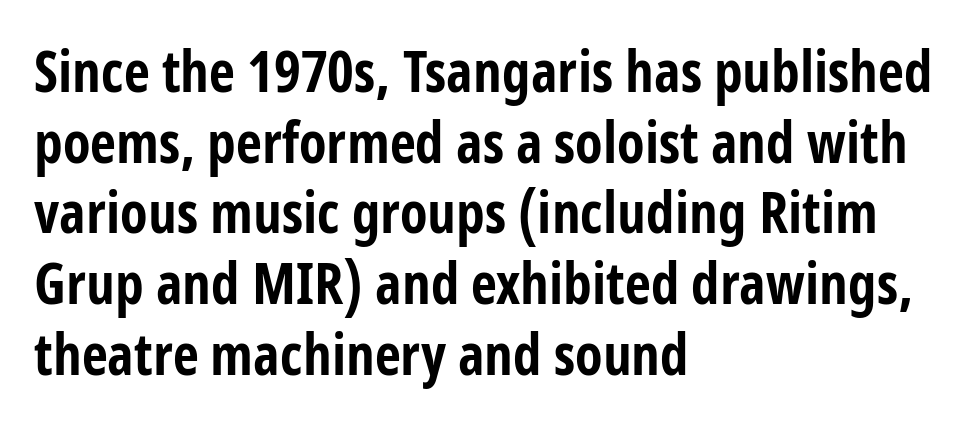
Posture: straight, roman, zero tilt. Reading down the block, your eye returns to a fixed left position each line. The letters advance in unequal steps, a hallmark of proportional type. The rendering keeps characters at their native spacing. Quick note: underline off.
